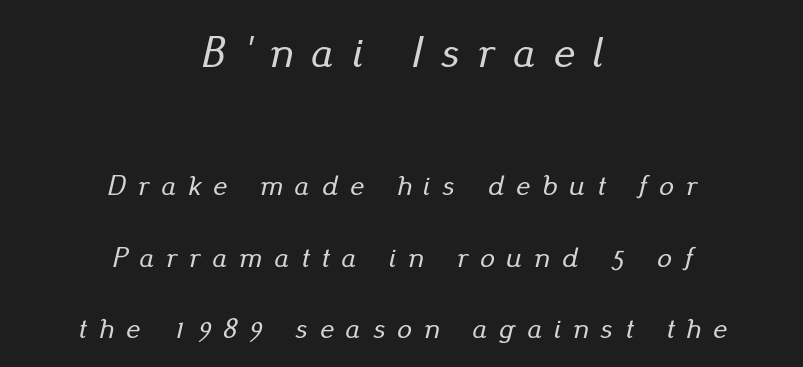
The image shows 44 px text type, italic (leaning right); set centered, loose line spacing (2.47x), unusually wide letter spacing (+0.42 em), not underlined; the first (top) block is 1.52x larger; low stroke contrast and a small x-height.
